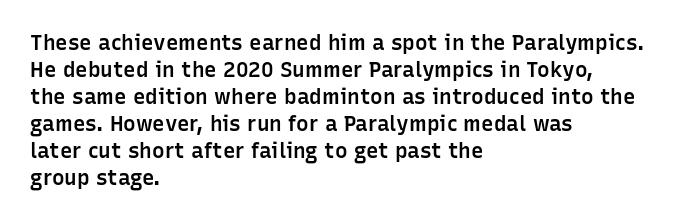
The typography opts for an upright posture over an oblique one. The typesetting leans somewhat heavy: a semibold. Look at the tracking — it's just the regular setting, nothing added. Bare-footed words on every line. Summary of vertical rhythm: regular, with standard interline spacing. The paragraph shown leans on its left margin.
